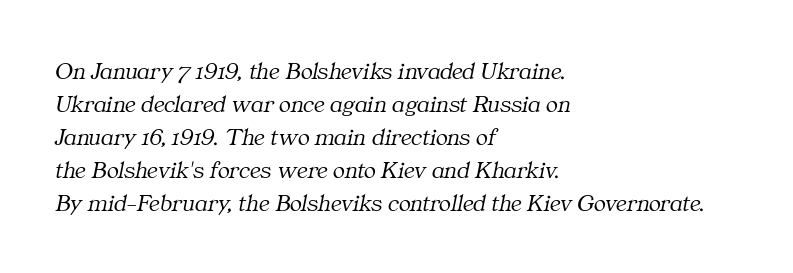
Q: Is the text bold? A: No.
Q: Is the text italic (slanted)? A: Yes, it leans right by about 11 degrees.
Q: Is the text underlined? A: No.
Q: How is the paragraph aligned? A: Left-aligned.
Q: Is the spacing between letters normal or unusually wide? A: Normal.
Q: Is the spacing between lines tight, normal or loose? A: Normal.
